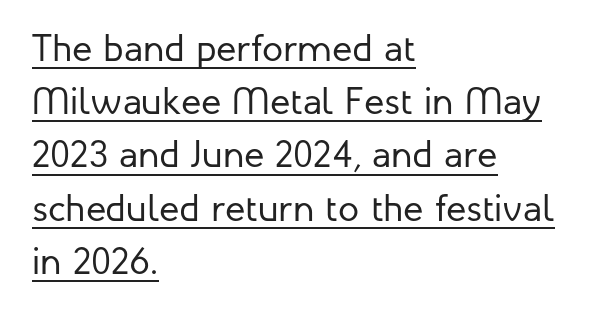
{"serif": "no", "italic": "no", "bold": "no", "weight": "regular", "width": "normal", "stroke_contrast": "low", "x_height": "medium", "monospaced": "no", "underline": "yes", "align": "left", "line_spacing": "normal", "line_spacing_ratio": 1.4, "letter_spacing": "normal", "letter_spacing_em": 0.0, "glyph_px": 38}
